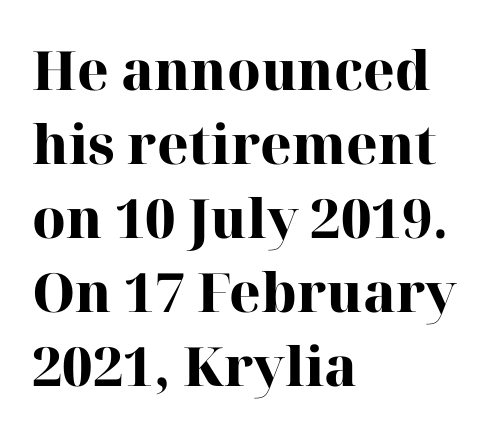
{"serif": "yes", "italic": "no", "bold": "yes", "weight": "heavy", "width": "normal", "stroke_contrast": "high", "x_height": "medium", "monospaced": "no", "underline": "no", "align": "left", "line_spacing": "normal", "line_spacing_ratio": 1.37, "letter_spacing": "normal", "letter_spacing_em": 0.0, "glyph_px": 54}
